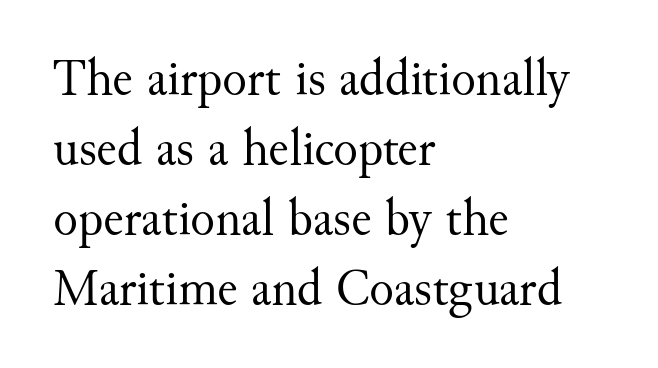
Regarding serifs, this sample has them. The passage shown is not underscored anywhere. Do the characters align in a grid? No, the font is proportional. A quiet, ordinary-to-light weight characterises the typeface. Tracking here is standard; glyphs follow each other at the usual distance. Notice how descenders clear the ascenders below comfortably — that's standard leading.
